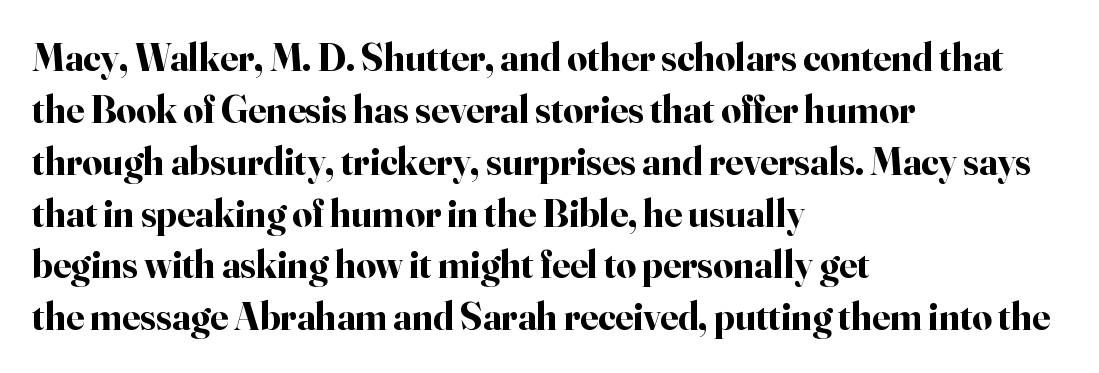
The image shows 39 px bold serif type, upright; set left-aligned, normal line spacing (1.33x), normal letter spacing, not underlined; high stroke contrast and a small x-height.
